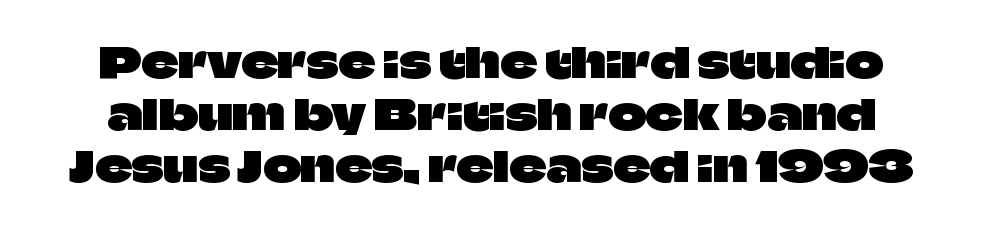
The text was rendered using a sans face with plain stroke endings. Lines of text with bare space underneath. Letter spacing: default. Unlike italic type, these characters show no tilt at all. Summary of vertical rhythm: regular, with standard interline spacing. The letters advance in unequal steps, a hallmark of proportional type.
